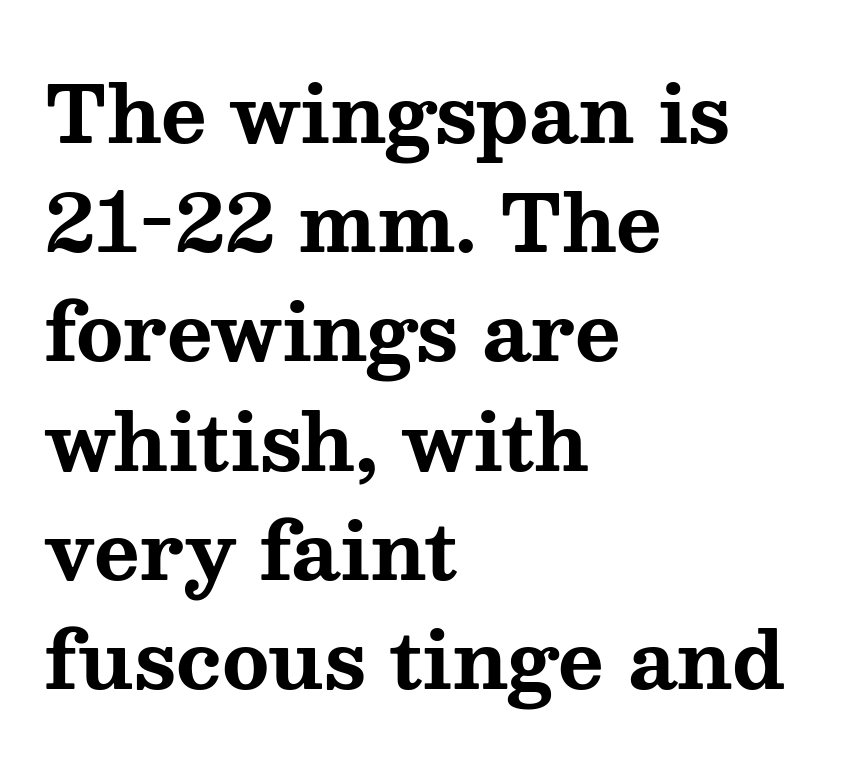
{"serif": "yes", "italic": "no", "bold": "yes", "weight": "bold", "width": "wide", "stroke_contrast": "medium", "x_height": "medium", "monospaced": "no", "underline": "no", "align": "left", "line_spacing": "normal", "line_spacing_ratio": 1.4, "letter_spacing": "normal", "letter_spacing_em": 0.0, "glyph_px": 78}
